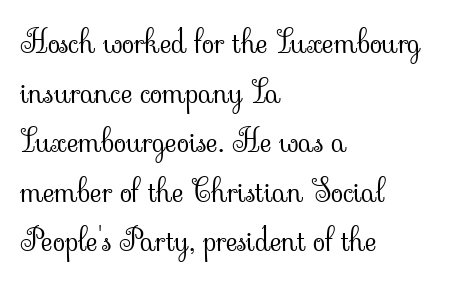
The image shows 32 px light serif type, upright; set left-aligned, normal line spacing (1.55x), normal letter spacing, not underlined; low stroke contrast and a small x-height.
